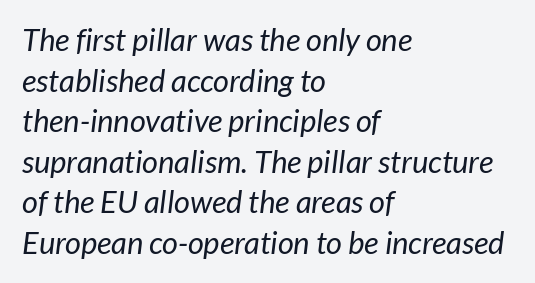
These lines sit exactly where default settings would place them. The weight tops out at a normal text grade. A typesetter would call this proportional, since set widths differ per character. The horizontal fit of the characters is conventional and even. What kind of face is this? One without serifs — a sans. The text block is weighted toward the left margin, trailing off unevenly rightward.
